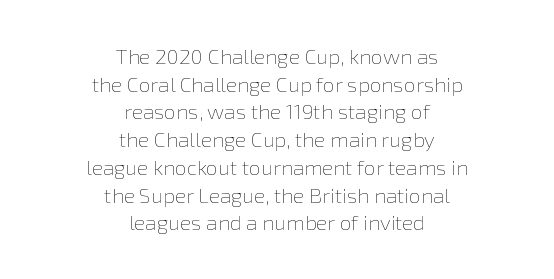
Q: Is the text bold? A: No.
Q: Is the text italic (slanted)? A: No, it is upright.
Q: Is the text underlined? A: No.
Q: How is the paragraph aligned? A: Centered.
Q: Is the spacing between letters normal or unusually wide? A: Normal.
Q: Is the spacing between lines tight, normal or loose? A: Normal.
